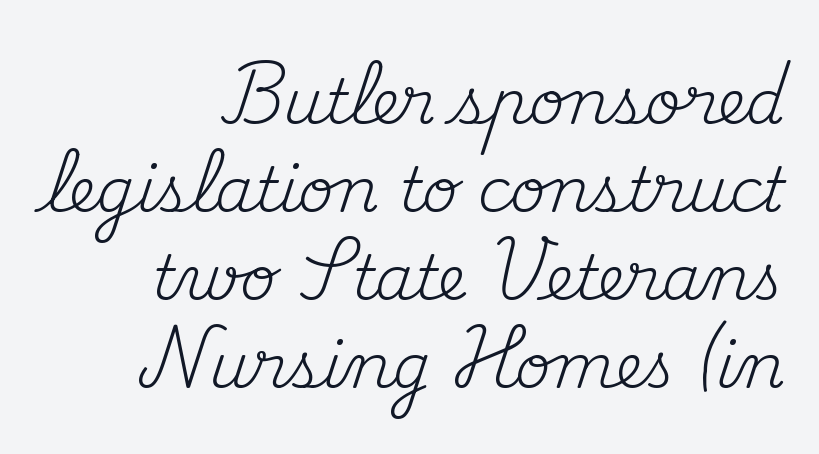
Q: Is the text bold? A: No.
Q: Is the text italic (slanted)? A: Yes.
Q: Is the typeface a serif or a sans-serif typeface? A: Serif.
Q: Is the text underlined? A: No.
Q: How is the paragraph aligned? A: Right-aligned.
Q: Is the spacing between letters normal or unusually wide? A: Normal.
Q: Is the spacing between lines tight, normal or loose? A: Normal.
Q: Width (condensed, normal, or wide)? A: Normal.
Q: Stroke contrast? A: Medium.
Q: x-height? A: Small.
Q: Monospaced? A: No.
